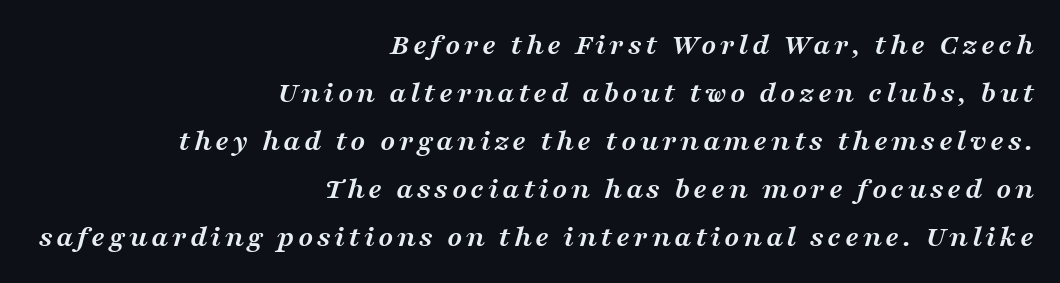
The rendering uses a moderate line-height, typical for paragraphs. Strong, thick strokes mark this as bold type. Looks like regular typesetting: each glyph gets only the width it needs. This is serif lettering, the kind often seen in printed books. A clean baseline with only descenders dipping below it.
